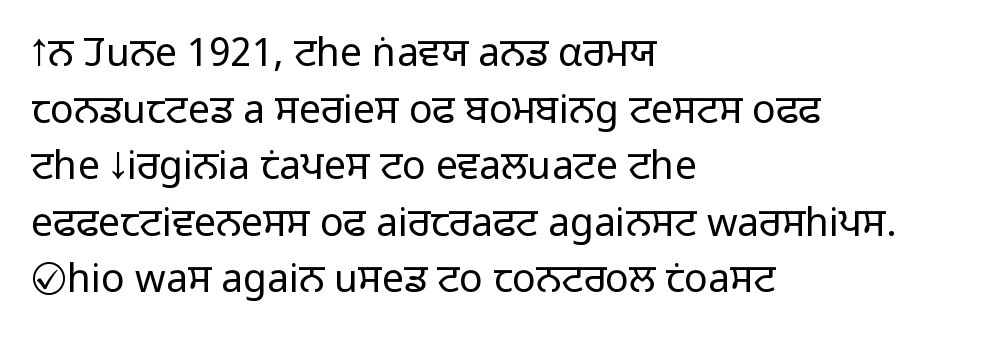
{"serif": "no", "italic": "no", "bold": "no", "weight": "light", "width": "normal", "stroke_contrast": "low", "x_height": "medium", "monospaced": "no", "underline": "no", "align": "left", "line_spacing": "normal", "line_spacing_ratio": 1.45, "letter_spacing": "normal", "letter_spacing_em": 0.0, "glyph_px": 39}
